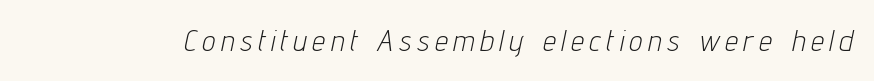
The image shows 29 px light, condensed type, italic (leaning right); set unusually wide letter spacing (+0.21 em), not underlined; low stroke contrast and a medium x-height.
